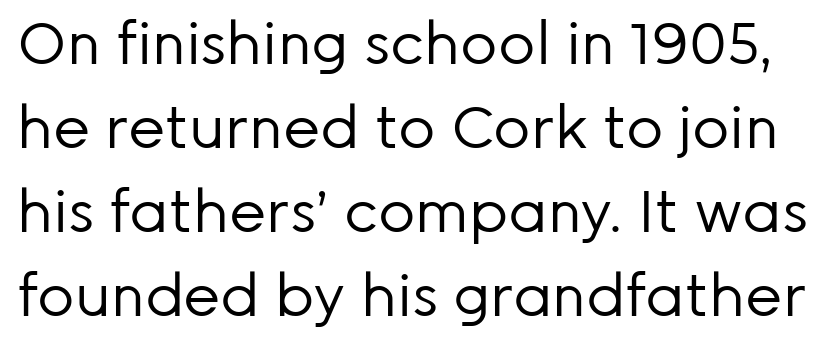
The image shows 58 px regular-weight sans-serif type, upright; set normal line spacing (1.45x), normal letter spacing, not underlined; low stroke contrast and a medium x-height.
